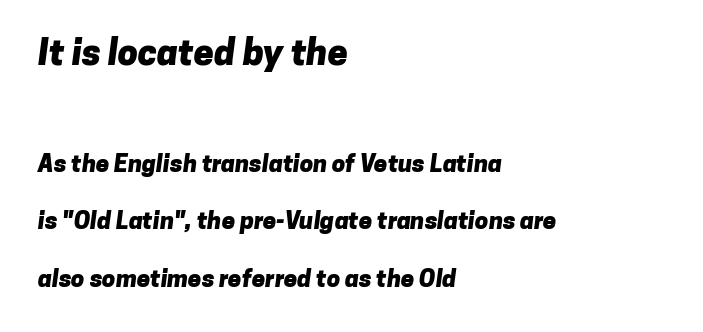
The image shows 36 px heavy sans-serif type; set left-aligned, loose line spacing (2.41x), normal letter spacing, not underlined; the first (top) block is 1.5x larger; low stroke contrast and a medium x-height.
